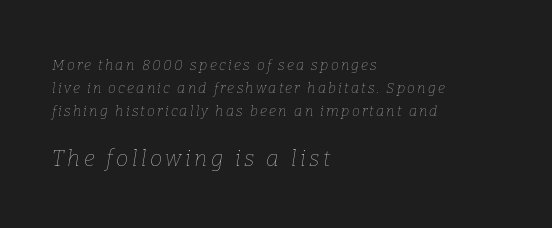
The image shows 22 px text type, italic (leaning right); set left-aligned, normal line spacing (1.63x), not underlined; the second (bottom) block is 1.57x larger.
